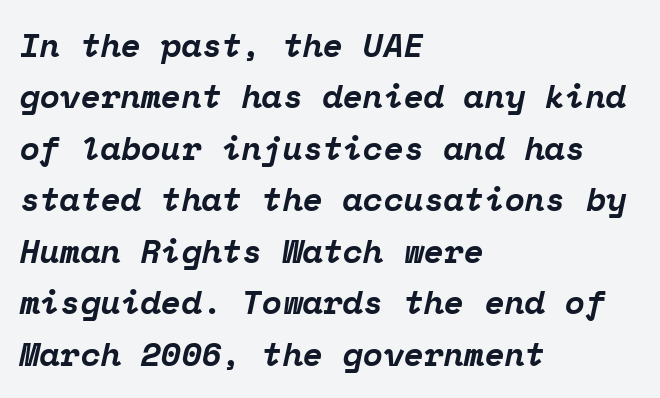
Q: Is the text bold? A: Yes.
Q: Is the text italic (slanted)? A: Yes, it leans right by about 12 degrees.
Q: Is the typeface a serif or a sans-serif typeface? A: Serif.
Q: Is the text underlined? A: No.
Q: How is the paragraph aligned? A: Left-aligned.
Q: Is the spacing between letters normal or unusually wide? A: Normal.
Q: Is the spacing between lines tight, normal or loose? A: Normal.
Q: Width (condensed, normal, or wide)? A: Normal.
Q: Stroke contrast? A: Low.
Q: x-height? A: Medium.
Q: Monospaced? A: Yes.
